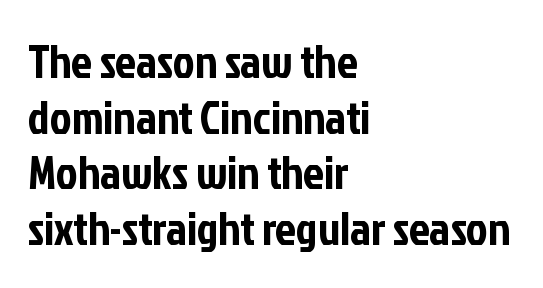
The image shows 46 px condensed sans-serif type, upright; set left-aligned, line spacing 1.21x, normal letter spacing, not underlined; low stroke contrast and a medium x-height.
